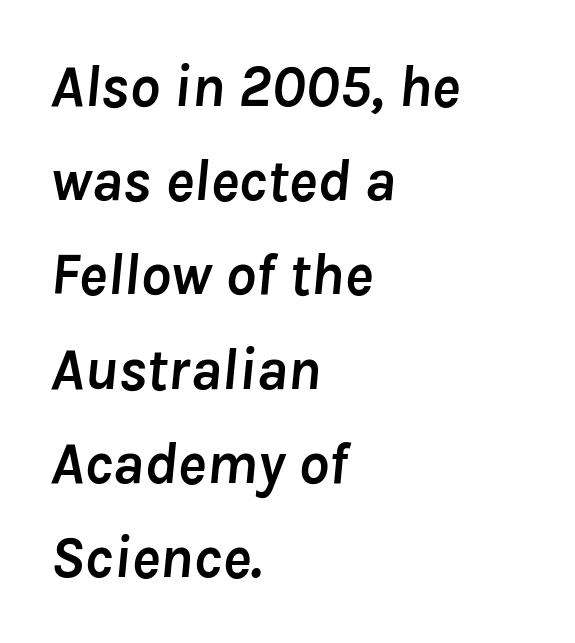
{"italic": "yes", "lean": "right", "slant_degrees": 8, "bold": "yes", "weight": "semibold", "width": "normal", "stroke_contrast": "low", "x_height": "medium", "monospaced": "no", "underline": "no", "align": "left", "line_spacing": "normal", "line_spacing_ratio": 1.57, "letter_spacing": "normal", "letter_spacing_em": 0.0, "glyph_px": 60}
